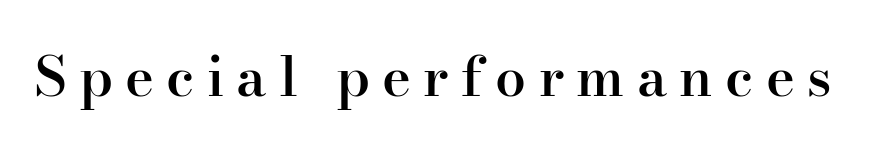
{"serif": "yes", "italic": "no", "bold": "semi", "weight": "semibold", "width": "normal", "stroke_contrast": "high", "x_height": "small", "monospaced": "no", "underline": "no", "letter_spacing": "wide", "letter_spacing_em": 0.22, "glyph_px": 55}
